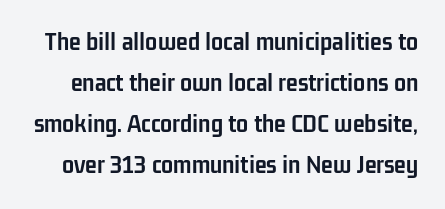
The image shows 27 px bold type, upright; set normal line spacing (1.52x), normal letter spacing, not underlined.
